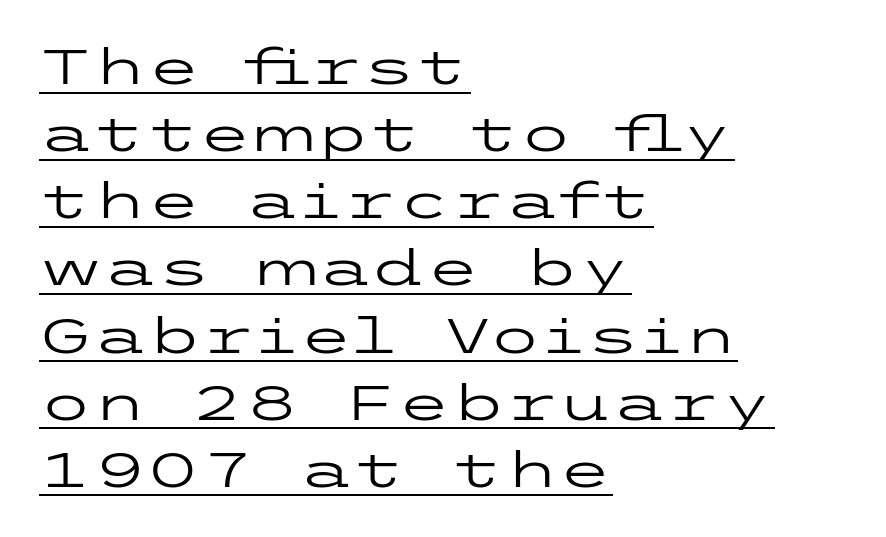
Font category for this specimen: sans-serif. This is roman type, the default non-slanted kind. Reading down the block, your eye returns to a fixed left position each line. No letter is thick-stroked: the sample isn't bold. Successive baselines arrive at the customary interval. This rendering features underlined lettering.
